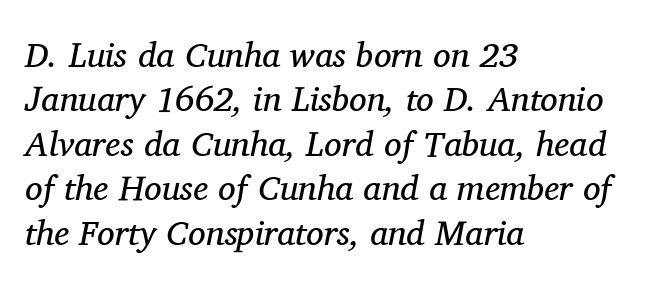
The image shows 35 px regular-weight serif type, italic (leaning right); set left-aligned, normal line spacing (1.27x), normal letter spacing, not underlined; medium stroke contrast and a medium x-height.
